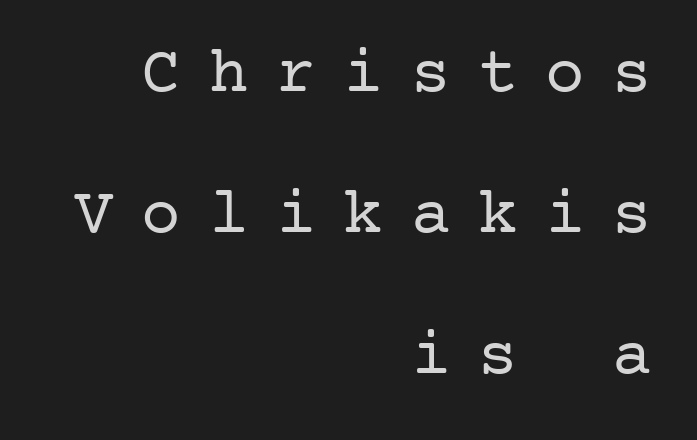
The image shows 66 px regular-weight serif type, upright; set right-aligned, loose line spacing (2.14x), unusually wide letter spacing (+0.42 em), not underlined; low stroke contrast and a medium x-height.
